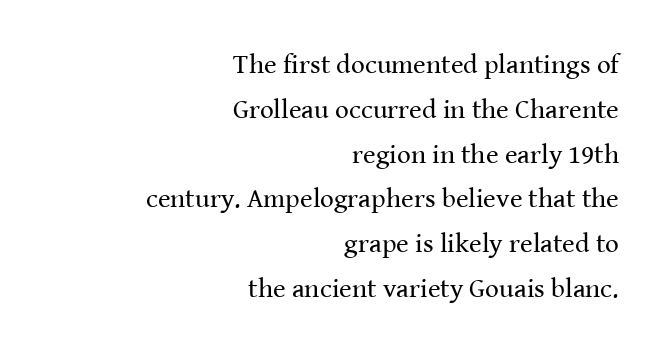
{"italic": "no", "bold": "no", "underline": "no", "align": "right", "line_spacing": "normal", "line_spacing_ratio": 1.66, "letter_spacing": "normal", "letter_spacing_em": 0.0, "glyph_px": 27}
